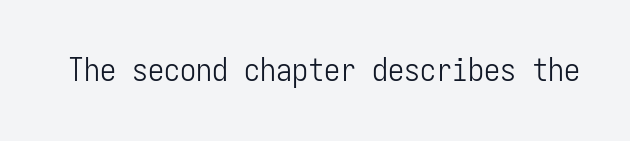
The image shows 32 px light, condensed sans-serif type, upright, monospaced; set normal letter spacing, not underlined; low stroke contrast and a medium x-height.
